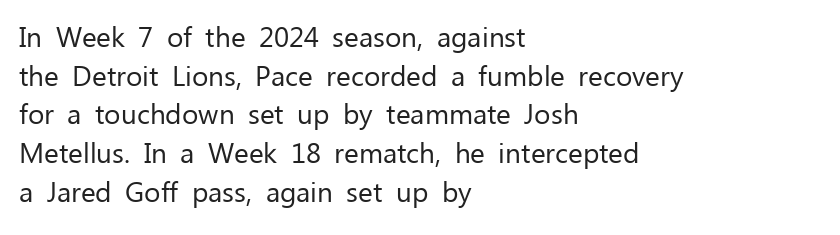
The image shows 28 px regular-weight sans-serif type, upright; set left-aligned, normal line spacing (1.38x), normal letter spacing, not underlined; low stroke contrast and a medium x-height.
